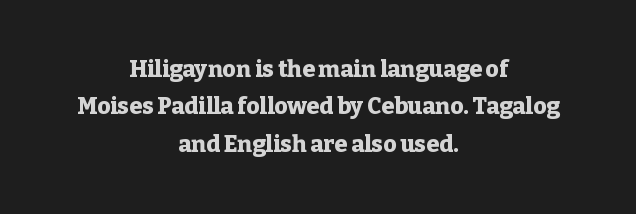
The image shows 23 px bold type, upright; set centered, normal line spacing (1.62x), normal letter spacing, not underlined.
